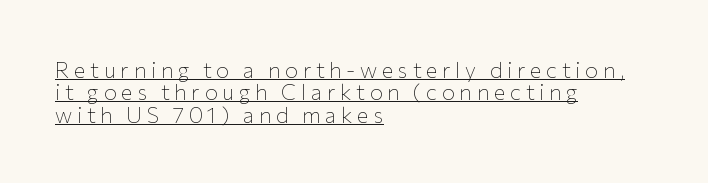
The image shows 22 px text type, upright; set left-aligned, tight line spacing (1.02x), unusually wide letter spacing (+0.21 em), underlined.
